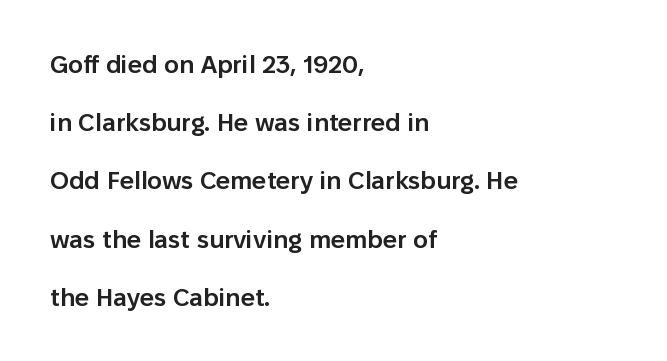
This block would shrink considerably if given ordinary leading; it's expanded now. Look at the stroke-to-counter ratio: somewhat heavy, a semibold. Any mark beneath the type? The region is blank. A roman cut, with each character standing at attention. Layout note: lines flush left.
